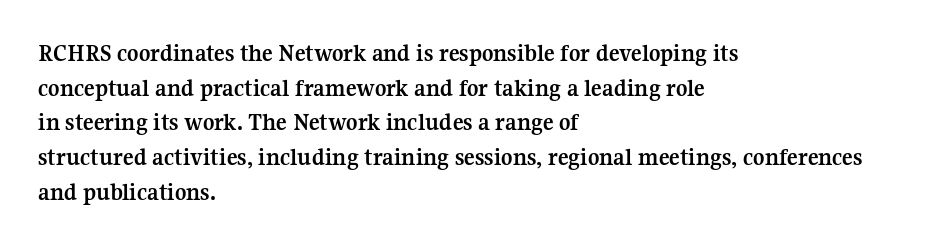
Q: Is the text bold? A: Yes.
Q: Is the text italic (slanted)? A: No, it is upright.
Q: Is the text underlined? A: No.
Q: How is the paragraph aligned? A: Left-aligned.
Q: Is the spacing between letters normal or unusually wide? A: Normal.
Q: Is the spacing between lines tight, normal or loose? A: Normal.
